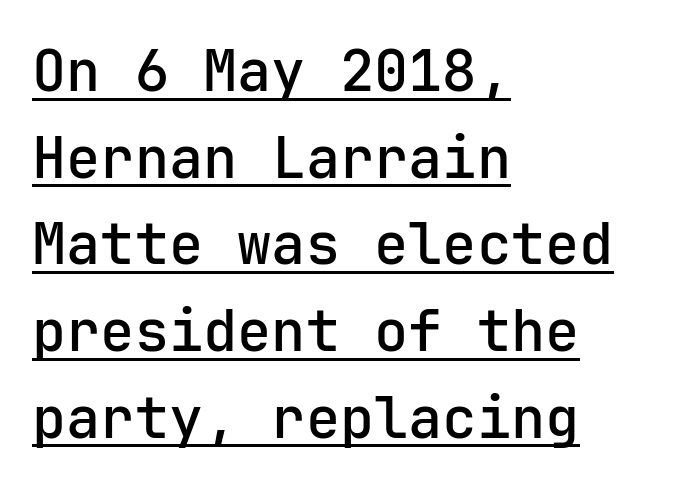
The image shows 57 px sans-serif type, upright, monospaced; set left-aligned, normal line spacing (1.52x), normal letter spacing, underlined; low stroke contrast and a medium x-height.
